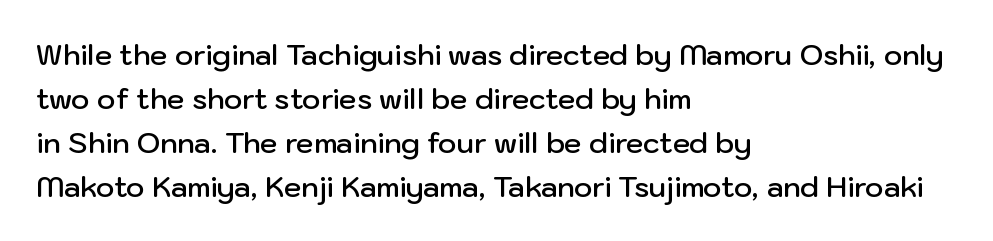
Q: Is the text bold? A: Semi-bold.
Q: Is the text italic (slanted)? A: No, it is upright.
Q: Is the typeface a serif or a sans-serif typeface? A: Sans-serif.
Q: Is the text underlined? A: No.
Q: How is the paragraph aligned? A: Left-aligned.
Q: Is the spacing between letters normal or unusually wide? A: Normal.
Q: Is the spacing between lines tight, normal or loose? A: Normal.
Q: Width (condensed, normal, or wide)? A: Normal.
Q: Stroke contrast? A: Low.
Q: x-height? A: Medium.
Q: Monospaced? A: No.
